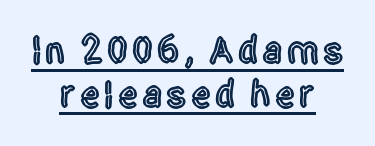
The face used here is proportionally spaced, like ordinary book or web type. Classification — sans serif. The whitespace from short lines is split evenly between both sides. Posture: upright roman. Is there much room between lines? No — they nearly touch.
